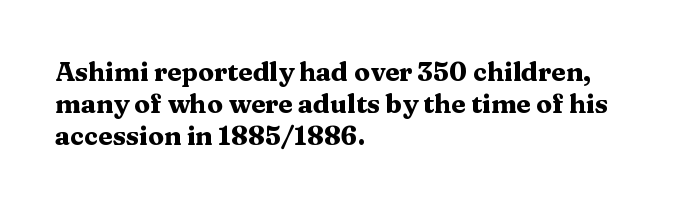
Descenders hang freely into open space. Rendered with straight, roman letterforms. The strokes are fattened all the way to bold. This rendering uses left alignment, leaving the right contour irregular.
